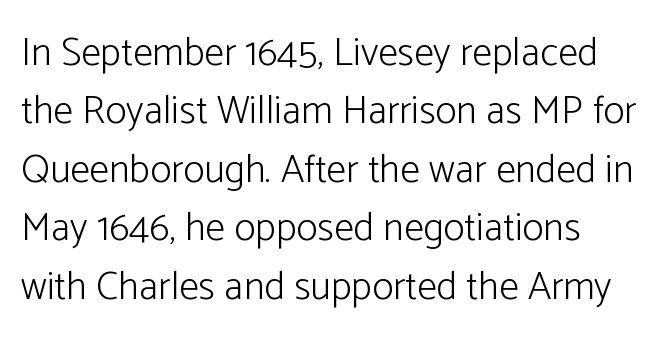
Q: Is the text bold? A: No.
Q: Is the text italic (slanted)? A: No, it is upright.
Q: Is the typeface a serif or a sans-serif typeface? A: Sans-serif.
Q: Is the text underlined? A: No.
Q: Is the spacing between letters normal or unusually wide? A: Normal.
Q: Is the spacing between lines tight, normal or loose? A: Normal.
Q: Width (condensed, normal, or wide)? A: Normal.
Q: Stroke contrast? A: Low.
Q: x-height? A: Medium.
Q: Monospaced? A: No.
